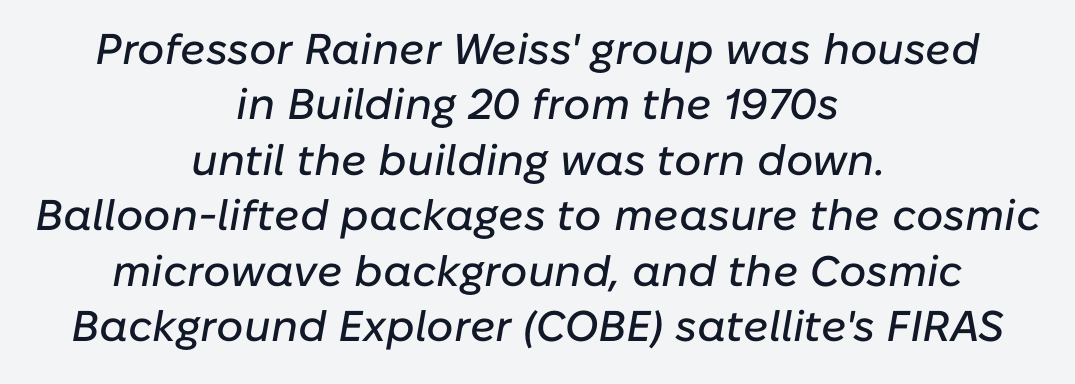
Q: Is the text italic (slanted)? A: Yes, it leans right by about 10 degrees.
Q: Is the text underlined? A: No.
Q: How is the paragraph aligned? A: Centered.
Q: Is the spacing between letters normal or unusually wide? A: Normal.
Q: Is the spacing between lines tight, normal or loose? A: Normal.
Q: Width (condensed, normal, or wide)? A: Normal.
Q: Stroke contrast? A: Low.
Q: x-height? A: Medium.
Q: Monospaced? A: No.
